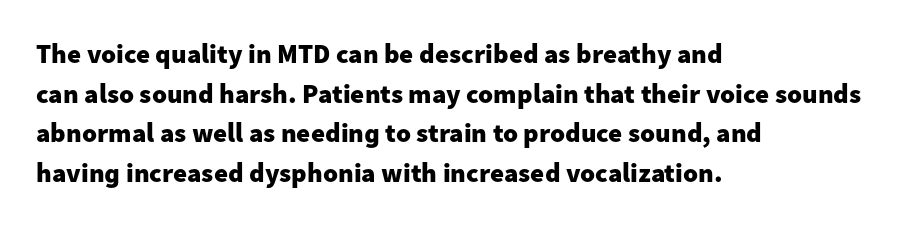
Q: Is the text bold? A: Yes.
Q: Is the text italic (slanted)? A: No, it is upright.
Q: Is the text underlined? A: No.
Q: How is the paragraph aligned? A: Left-aligned.
Q: Is the spacing between letters normal or unusually wide? A: Normal.
Q: Is the spacing between lines tight, normal or loose? A: Normal.
